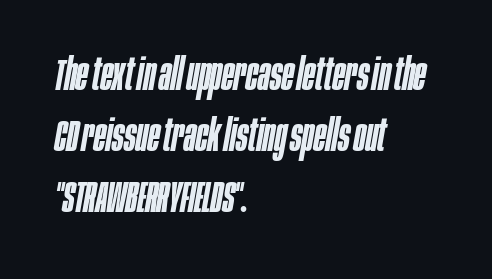
The image shows 44 px semibold, condensed type, italic (leaning right); set left-aligned, normal line spacing (1.39x), normal letter spacing, not underlined; low stroke contrast and a large x-height.
